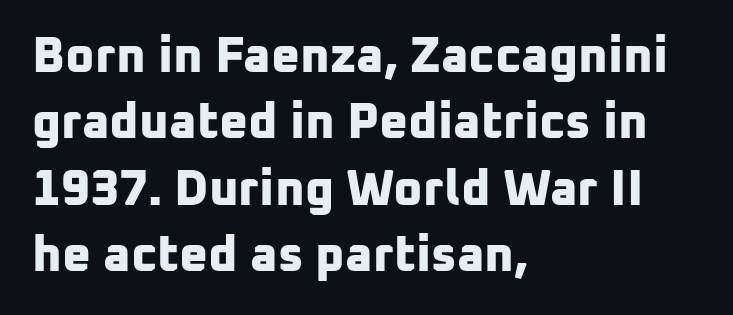
Q: Is the text bold? A: Yes.
Q: Is the typeface a serif or a sans-serif typeface? A: Sans-serif.
Q: Is the text underlined? A: No.
Q: How is the paragraph aligned? A: Left-aligned.
Q: Is the spacing between letters normal or unusually wide? A: Normal.
Q: Is the spacing between lines tight, normal or loose? A: Normal.
Q: Width (condensed, normal, or wide)? A: Normal.
Q: Stroke contrast? A: Low.
Q: x-height? A: Medium.
Q: Monospaced? A: No.
